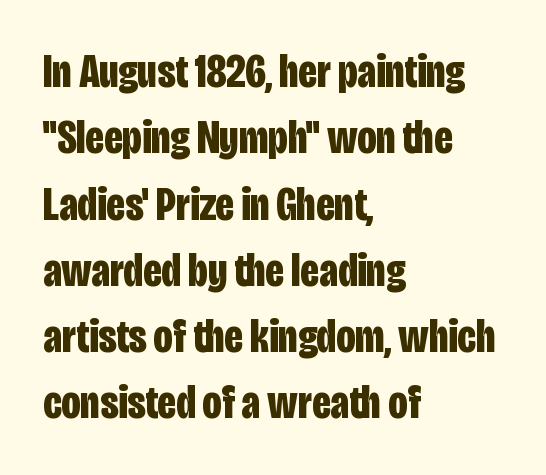
Q: Is the text bold? A: Yes.
Q: Is the text italic (slanted)? A: No, it is upright.
Q: Is the typeface a serif or a sans-serif typeface? A: Sans-serif.
Q: Is the text underlined? A: No.
Q: How is the paragraph aligned? A: Left-aligned.
Q: Is the spacing between letters normal or unusually wide? A: Normal.
Q: Is the spacing between lines tight, normal or loose? A: Normal.
Q: Width (condensed, normal, or wide)? A: Condensed.
Q: Stroke contrast? A: Low.
Q: x-height? A: Large.
Q: Monospaced? A: No.
